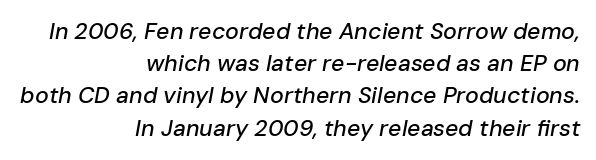
The image shows 23 px text type, italic (leaning right); set right-aligned, normal line spacing (1.4x), normal letter spacing, not underlined.
